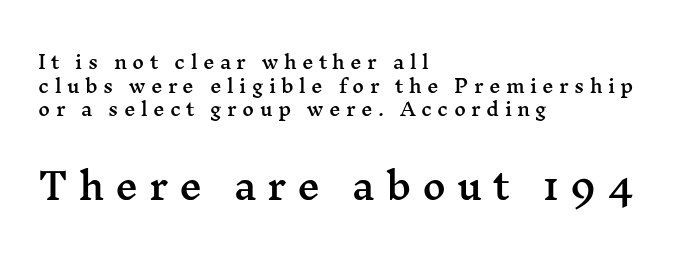
The image shows 36 px wide serif type, upright; set left-aligned, normal line spacing (1.31x), unusually wide letter spacing (+0.3 em), not underlined; the second (bottom) block is 2.0x larger; medium stroke contrast and a medium x-height.
